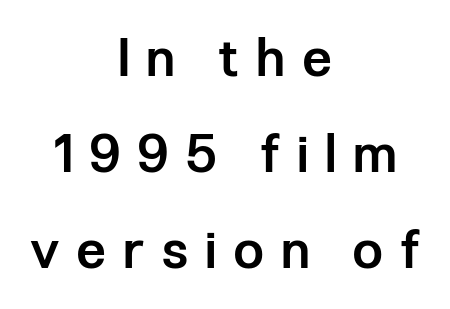
{"serif": "no", "italic": "no", "bold": "semi", "weight": "semibold", "width": "condensed", "stroke_contrast": "low", "x_height": "medium", "monospaced": "no", "underline": "no", "align": "center", "line_spacing_ratio": 1.85, "letter_spacing": "wide", "letter_spacing_em": 0.35, "glyph_px": 52}
